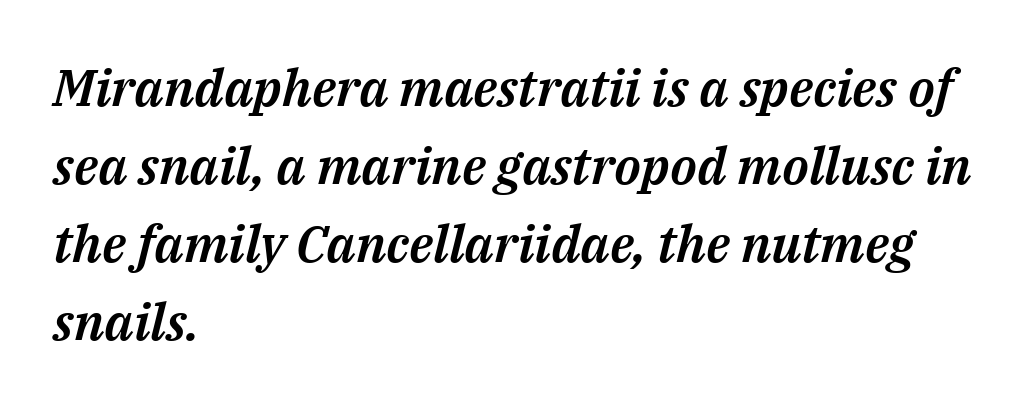
The image shows 51 px text type, italic (leaning right); set left-aligned, normal line spacing (1.53x), normal letter spacing, not underlined; medium stroke contrast and a medium x-height.
